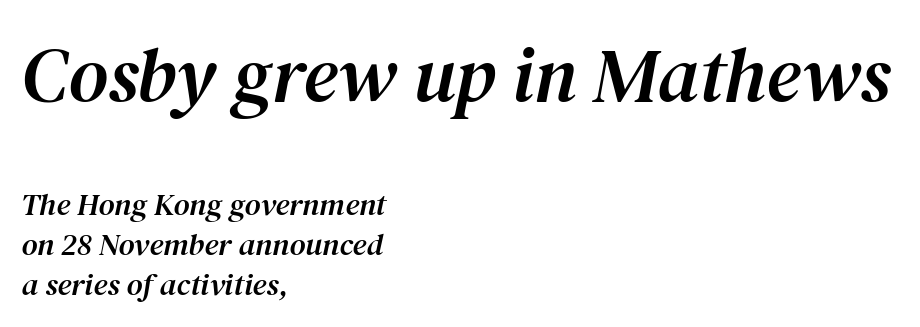
The image shows 77 px serif type, italic (leaning right); set left-aligned, normal line spacing (1.29x), normal letter spacing, not underlined; the first (top) block is 2.48x larger; medium stroke contrast and a medium x-height.
